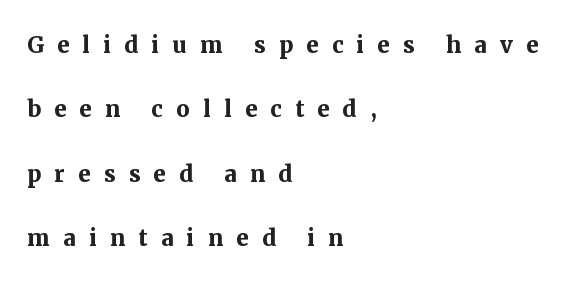
The image shows 30 px semibold serif type, upright; set left-aligned, loose line spacing (2.15x), unusually wide letter spacing (+0.44 em), not underlined; medium stroke contrast and a medium x-height.
